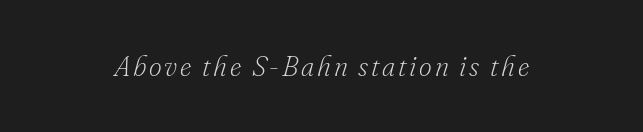
Q: Is the text bold? A: No.
Q: Is the text italic (slanted)? A: Yes, it leans right by about 16 degrees.
Q: Is the typeface a serif or a sans-serif typeface? A: Serif.
Q: Is the text underlined? A: No.
Q: Width (condensed, normal, or wide)? A: Normal.
Q: Stroke contrast? A: Low.
Q: x-height? A: Small.
Q: Monospaced? A: No.
